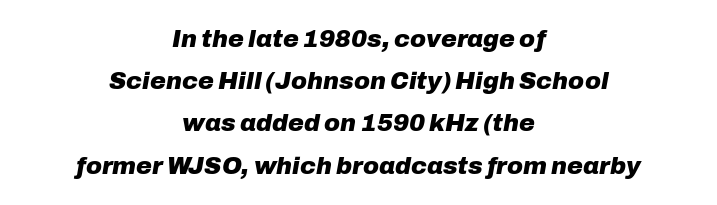
Just letters on the line, the space beneath them empty. Inter-character spacing is left at the font's built-in metrics. Students, this is bold: see how much ink each stroke carries. Rendered with sloped, italic letterforms. This sample is center-justified, so both line endings float freely.
